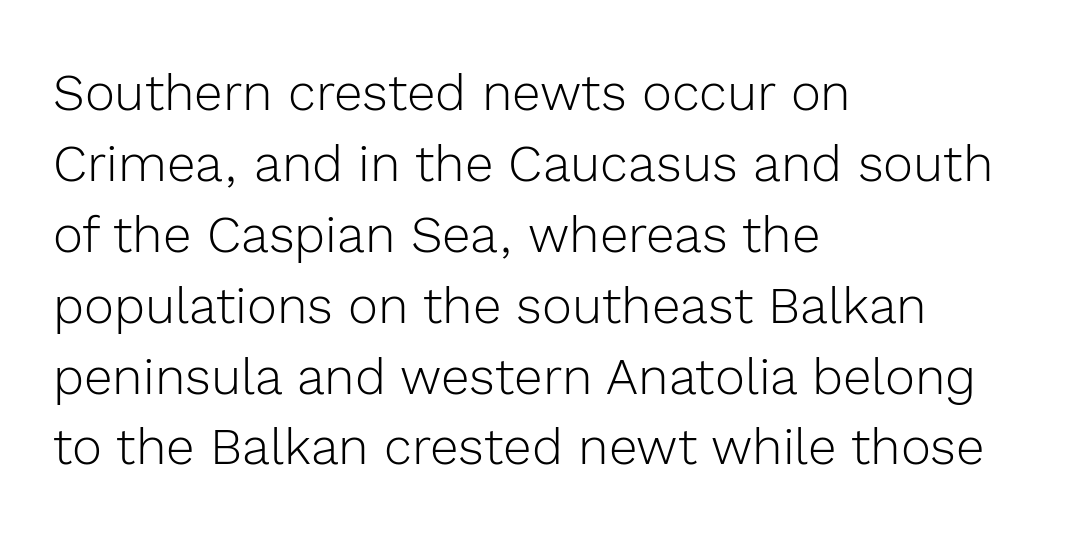
{"serif": "no", "italic": "no", "bold": "no", "weight": "light", "width": "normal", "x_height": "medium", "monospaced": "no", "underline": "no", "align": "left", "line_spacing": "normal", "line_spacing_ratio": 1.39, "letter_spacing": "normal", "letter_spacing_em": 0.0, "glyph_px": 51}
